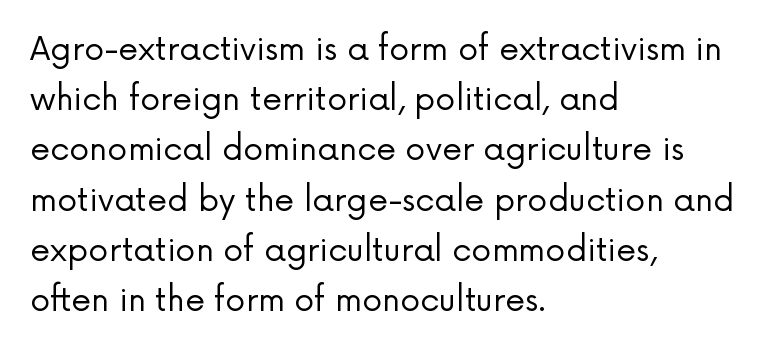
The image shows 32 px regular-weight sans-serif type, upright; set left-aligned, normal line spacing (1.57x), normal letter spacing, not underlined; low stroke contrast and a medium x-height.
